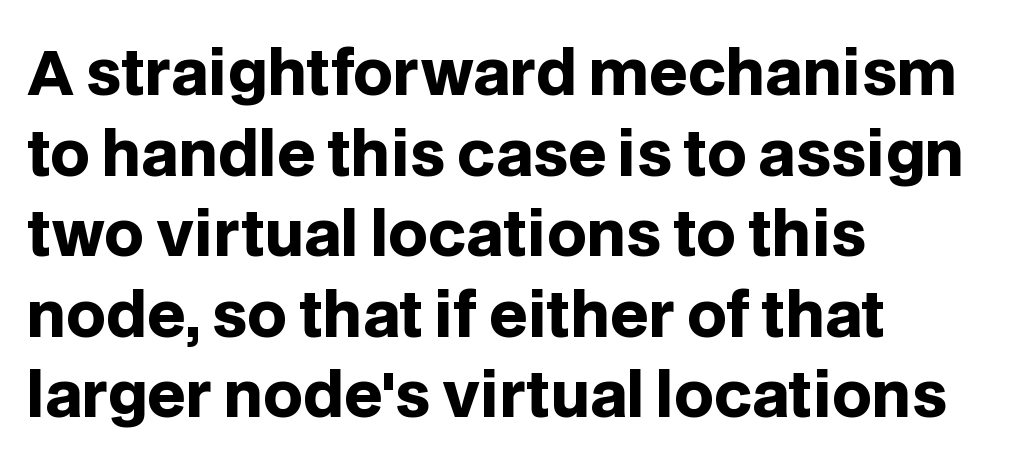
The ragged edge is on the right, which tells us the setting is flush left. Every stem runs plumb, perpendicular to the baseline. Note the varied advance widths — an 'i' is clearly narrower than an 'm'. Underlining? Definitely not there. You can tell from the bare stems that sans-serif type was used.
